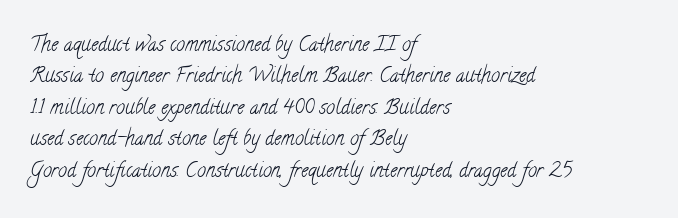
{"bold": "no", "underline": "no", "align": "left", "line_spacing": "normal", "line_spacing_ratio": 1.57, "letter_spacing": "normal", "letter_spacing_em": 0.0, "glyph_px": 20}
